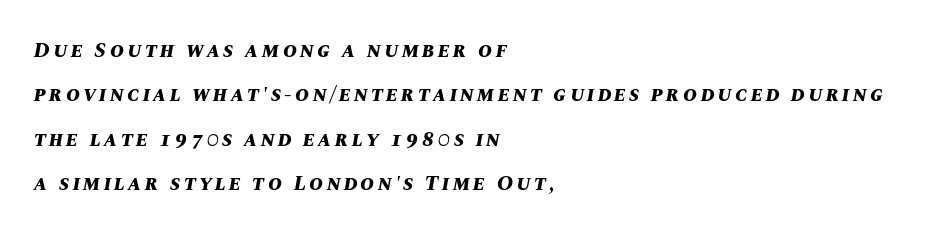
The leading is generous, giving the passage an open texture. Descenders are the only things crossing below the line. Thick stems and heavy bowls — unmistakably bold. Each line starts at the same left margin while the right side varies.
